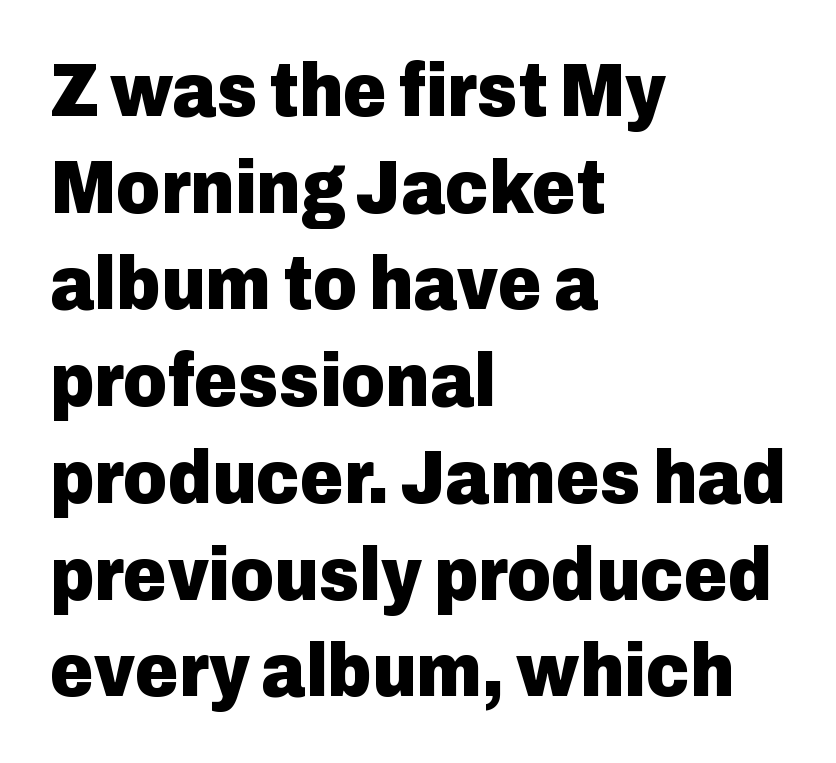
The strip under each line holds only bare page. The rendering uses natural spacing where letterforms have individual widths. If you drew a ruler down the left edge, every line would touch it. Glyph-to-glyph distance matches everyday printed text. Caption: bold face, heavy strokes.
